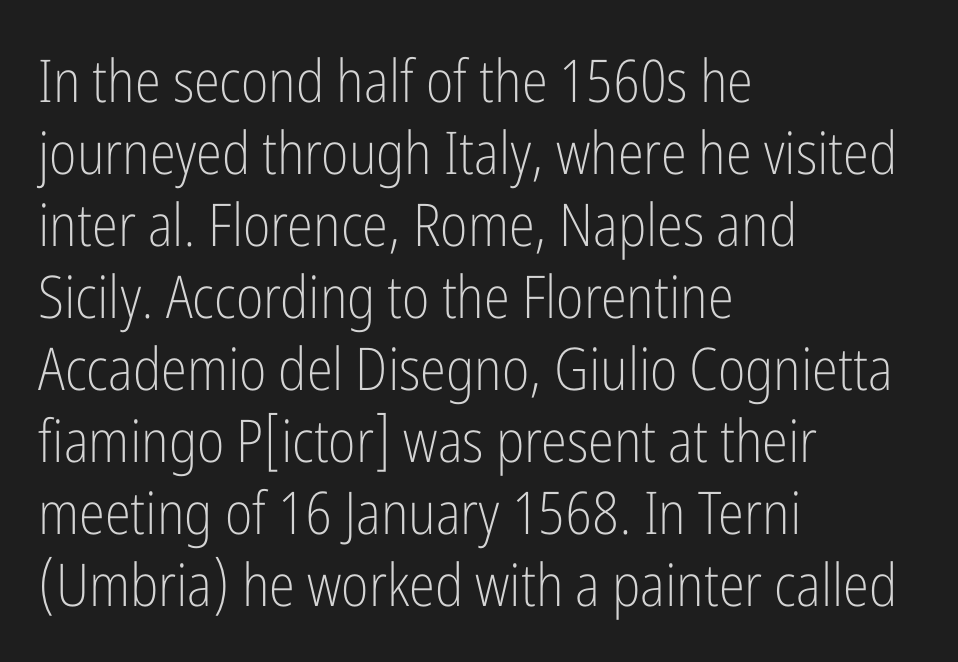
The image shows 59 px light, condensed sans-serif type, upright; set left-aligned, line spacing 1.22x, normal letter spacing, not underlined; low stroke contrast and a medium x-height.
